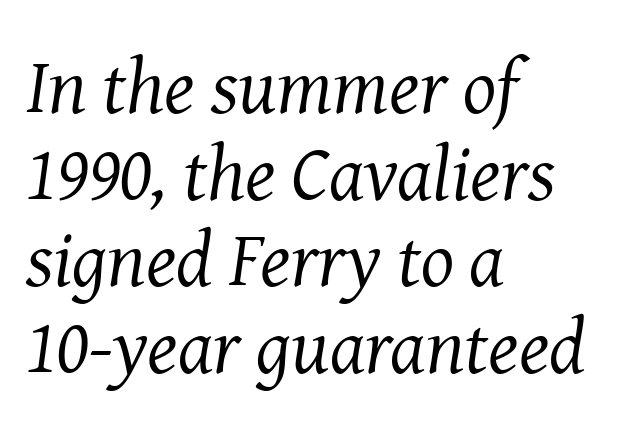
Look at the bottom of the vertical strokes: they flare into serifs here. Which margin do the lines hug? The left one — the right edge is uneven. It's the slanting kind of type. The typeface has the unassuming heft of standard copy or less.
